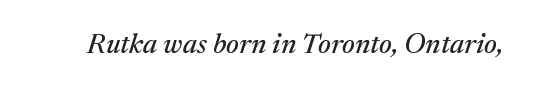
The type family on display is of the serif kind. Character widths vary here, with narrow letters taking less room than wide ones. No extra tracking has been applied to these lines. This is oblique type, the kind used for emphasis or titles. The gap between lines stays unmarked.
